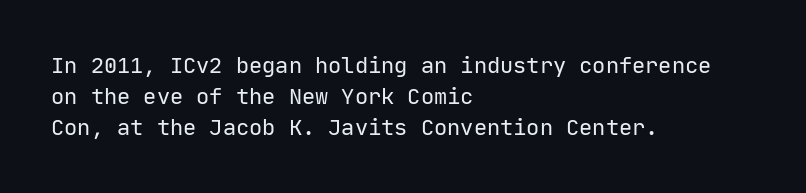
The image shows 22 px text type, upright; set left-aligned, normal line spacing (1.41x), normal letter spacing, not underlined.
